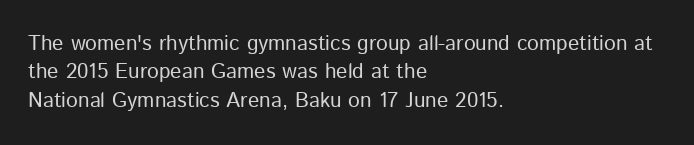
{"italic": "no", "bold": "no", "underline": "no", "align": "left", "line_spacing": "normal", "line_spacing_ratio": 1.35, "letter_spacing": "normal", "letter_spacing_em": 0.0, "glyph_px": 21}
